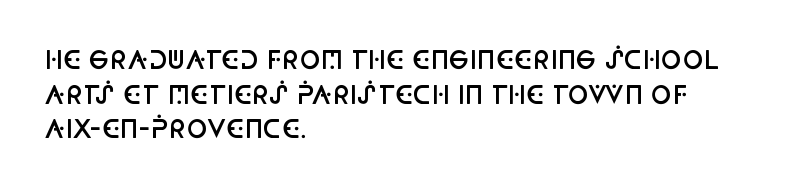
Q: Is the text bold? A: Semi-bold.
Q: Is the text italic (slanted)? A: No, it is upright.
Q: Is the text underlined? A: No.
Q: How is the paragraph aligned? A: Left-aligned.
Q: Is the spacing between letters normal or unusually wide? A: Normal.
Q: Is the spacing between lines tight, normal or loose? A: Normal.
